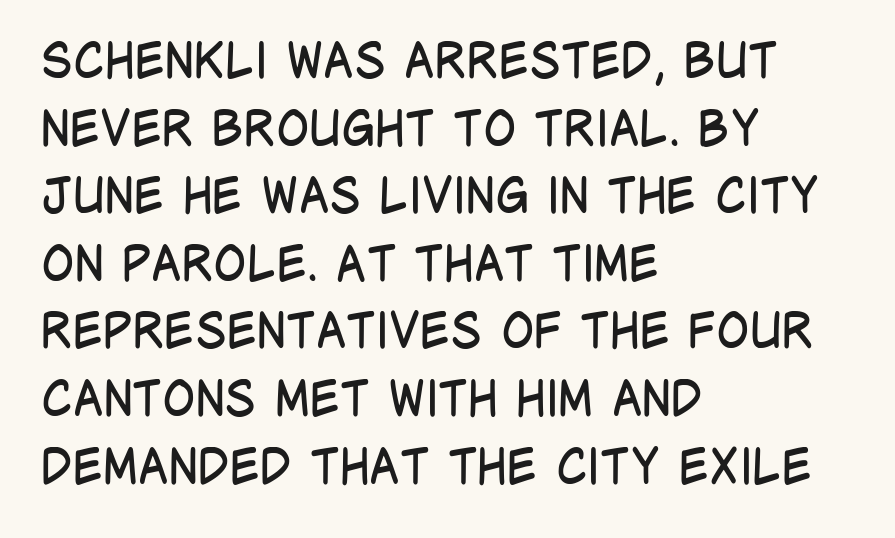
The image shows 49 px regular-weight, condensed sans-serif type, upright; set left-aligned, normal line spacing (1.38x), normal letter spacing, not underlined; low stroke contrast and a large x-height.
